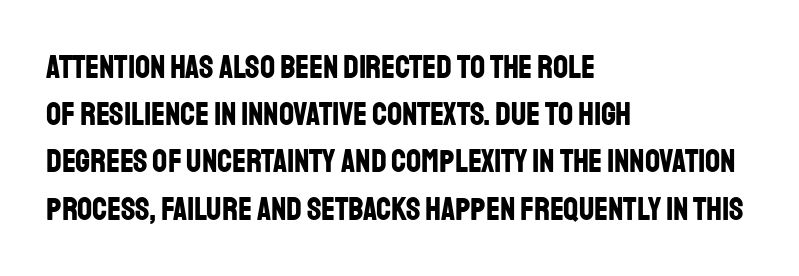
The image shows 33 px bold, condensed sans-serif type, upright; set left-aligned, normal line spacing (1.43x), normal letter spacing, not underlined; low stroke contrast and a large x-height.
